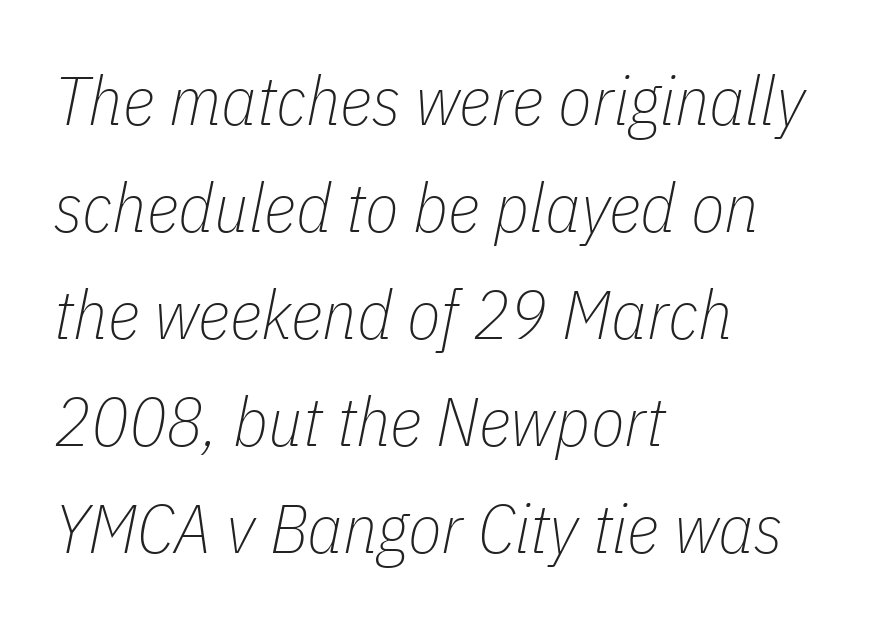
The image shows 69 px thin, condensed type, italic (leaning right); set left-aligned, normal line spacing (1.55x), normal letter spacing, not underlined; low stroke contrast and a medium x-height.
